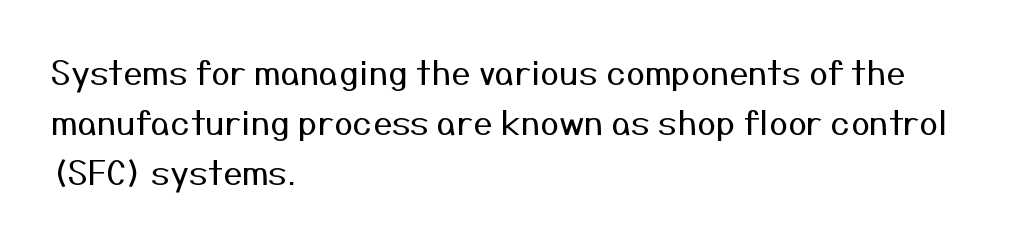
One glance says typical: line gaps are just what's usual. The compositor pushed each line to the left boundary. The letters sit at their default tracking, neither squeezed nor spread. The characters display no serif detailing; their extremities are plain. These lines are rendered in a variable-pitch font.
